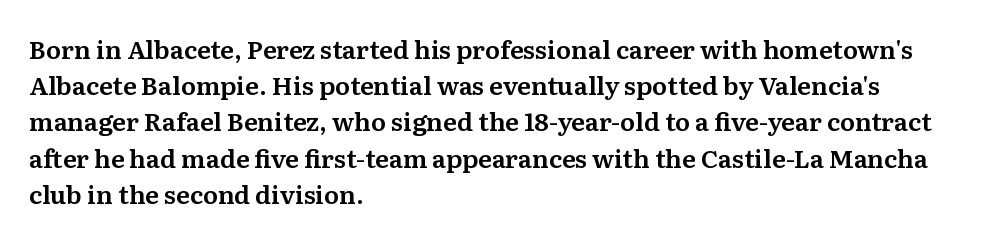
This sample keeps an unexceptional amount of space between lines. Characters follow at the spacing the type designer built in. Leftover space on each line is placed entirely after the last word. Nobody drew a line under any word here. The font's upright variant was chosen for this text.
